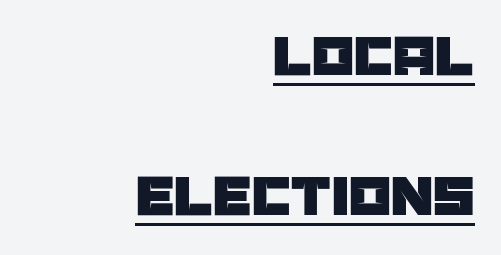
You could not count columns in this text — the font is proportionally spaced. Spacing between characters is what you'd get straight out of the box. Rows of type keep a wide berth in the vertical direction. A rule runs beneath these lines of type.
